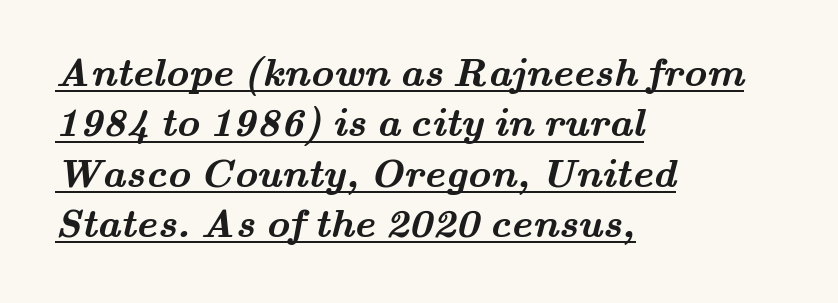
Q: Is the text bold? A: Yes.
Q: Is the typeface a serif or a sans-serif typeface? A: Serif.
Q: Is the text underlined? A: Yes.
Q: How is the paragraph aligned? A: Left-aligned.
Q: Is the spacing between letters normal or unusually wide? A: Normal.
Q: Is the spacing between lines tight, normal or loose? A: Normal.
Q: Width (condensed, normal, or wide)? A: Wide.
Q: Stroke contrast? A: Medium.
Q: x-height? A: Small.
Q: Monospaced? A: No.
